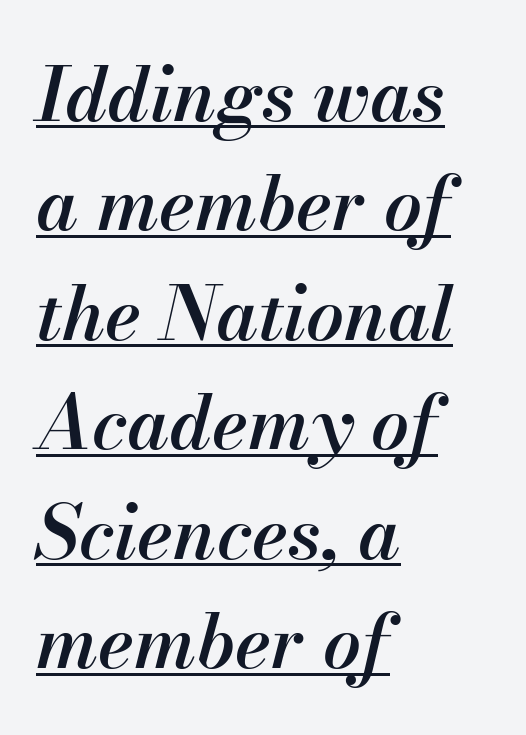
The image shows 75 px semibold type, italic (leaning right); set left-aligned, normal line spacing (1.46x), normal letter spacing, underlined; medium stroke contrast and a small x-height.
